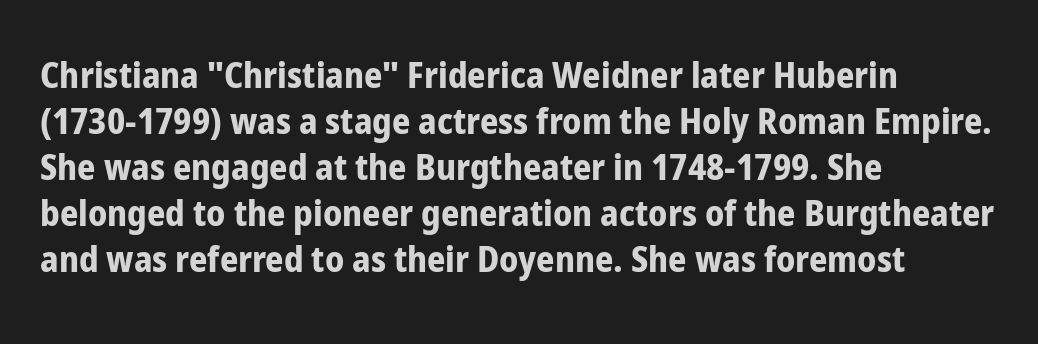
Q: Is the text bold? A: Yes.
Q: Is the text italic (slanted)? A: No, it is upright.
Q: Is the typeface a serif or a sans-serif typeface? A: Sans-serif.
Q: Is the text underlined? A: No.
Q: How is the paragraph aligned? A: Left-aligned.
Q: Is the spacing between letters normal or unusually wide? A: Normal.
Q: Is the spacing between lines tight, normal or loose? A: Normal.
Q: Width (condensed, normal, or wide)? A: Condensed.
Q: Stroke contrast? A: Low.
Q: x-height? A: Medium.
Q: Monospaced? A: No.
